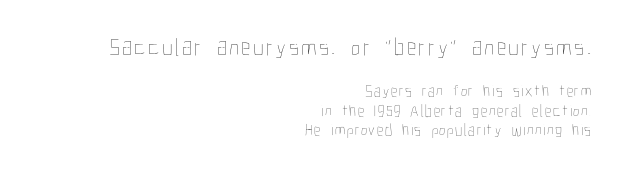
{"italic": "no", "bold": "no", "underline": "no", "align": "right", "line_spacing_ratio": 1.21, "larger_block": "first", "size_ratio": 1.5, "glyph_px": 24}
